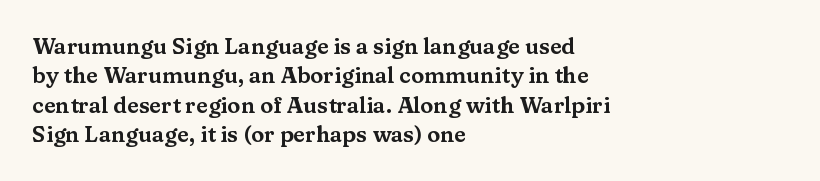
The image shows 22 px text type, upright; set left-aligned, normal line spacing (1.34x), normal letter spacing, not underlined.
